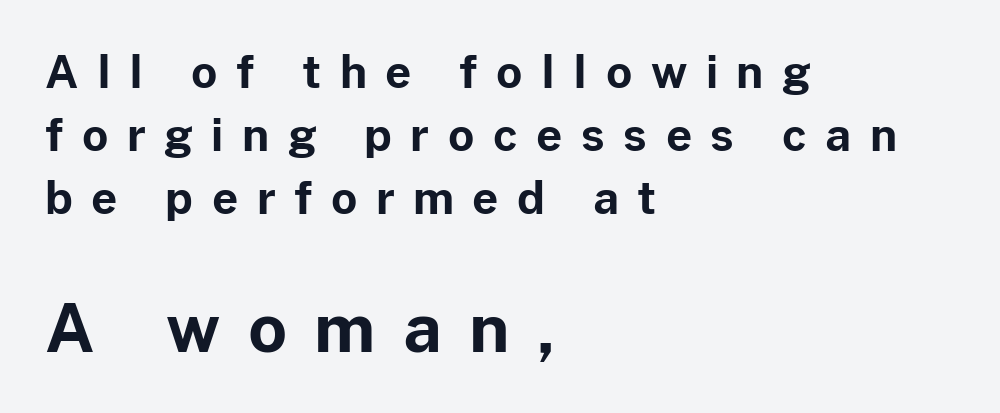
{"serif": "no", "italic": "no", "bold": "yes", "weight": "bold", "width": "normal", "stroke_contrast": "low", "x_height": "medium", "monospaced": "no", "underline": "no", "align": "left", "line_spacing": "normal", "line_spacing_ratio": 1.4, "letter_spacing": "wide", "letter_spacing_em": 0.41, "larger_block": "second", "size_ratio": 1.49, "glyph_px": 67}
